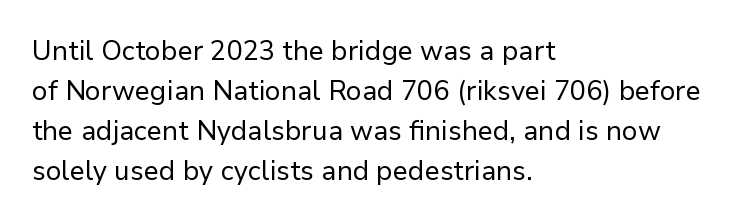
{"italic": "no", "bold": "no", "underline": "no", "align": "left", "line_spacing": "normal", "line_spacing_ratio": 1.48, "letter_spacing": "normal", "letter_spacing_em": 0.0, "glyph_px": 27}
